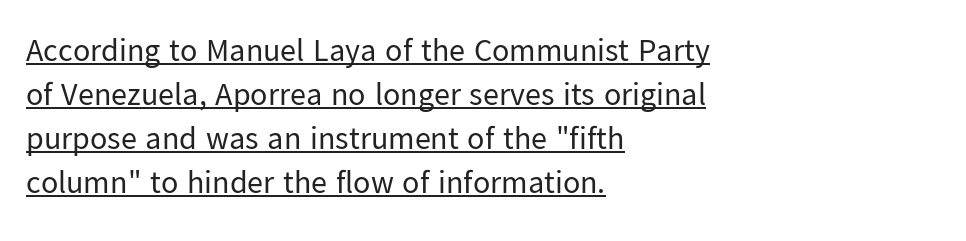
The image shows 32 px regular-weight sans-serif type, upright; set left-aligned, normal line spacing (1.38x), normal letter spacing, underlined; low stroke contrast and a medium x-height.
